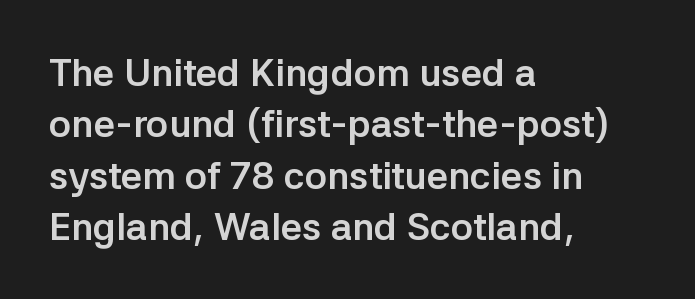
Q: Is the text bold? A: Yes.
Q: Is the text italic (slanted)? A: No, it is upright.
Q: Is the typeface a serif or a sans-serif typeface? A: Sans-serif.
Q: Is the text underlined? A: No.
Q: How is the paragraph aligned? A: Left-aligned.
Q: Is the spacing between letters normal or unusually wide? A: Normal.
Q: Is the spacing between lines tight, normal or loose? A: Normal.
Q: Width (condensed, normal, or wide)? A: Normal.
Q: Stroke contrast? A: Low.
Q: x-height? A: Medium.
Q: Monospaced? A: No.
